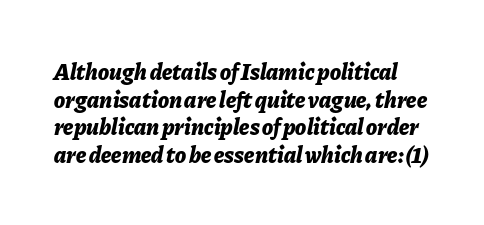
{"italic": "yes", "lean": "right", "slant_degrees": 11, "bold": "yes", "underline": "no", "line_spacing_ratio": 1.2, "letter_spacing": "normal", "letter_spacing_em": 0.0, "glyph_px": 23}
